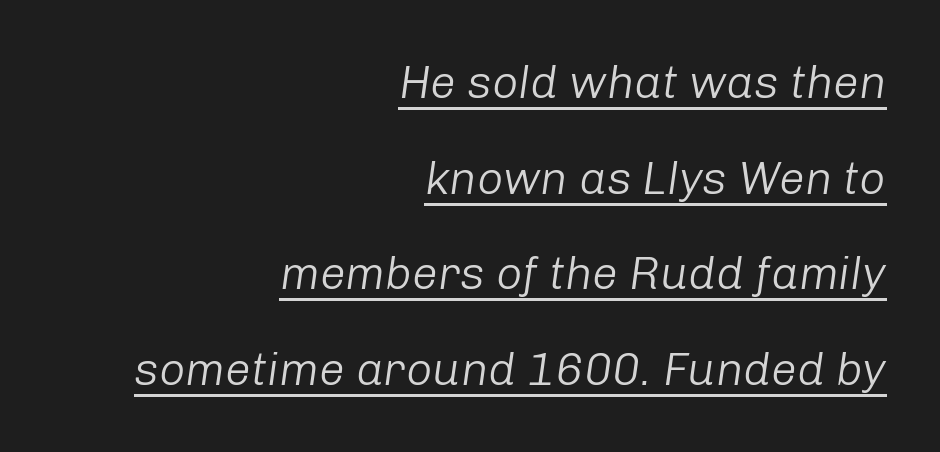
Stems here are at most as thick as an everyday book face. Compared with typical paragraphs, the rows here are farther apart. Typeset ragged left — the right edge is the straight one. The rendered words wear a rule along their underside.
